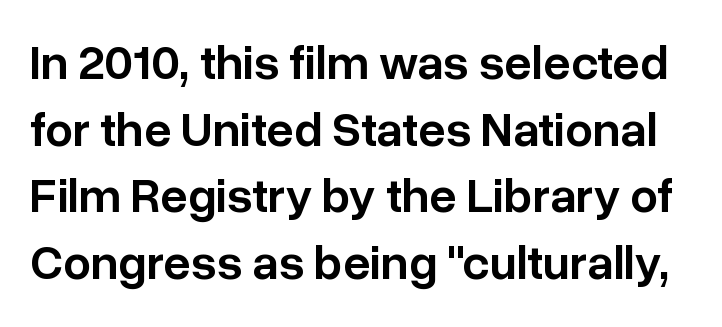
Q: Is the text bold? A: Semi-bold.
Q: Is the text italic (slanted)? A: No, it is upright.
Q: Is the typeface a serif or a sans-serif typeface? A: Sans-serif.
Q: Is the text underlined? A: No.
Q: Is the spacing between letters normal or unusually wide? A: Normal.
Q: Is the spacing between lines tight, normal or loose? A: Normal.
Q: Width (condensed, normal, or wide)? A: Normal.
Q: Stroke contrast? A: Low.
Q: x-height? A: Medium.
Q: Monospaced? A: No.
